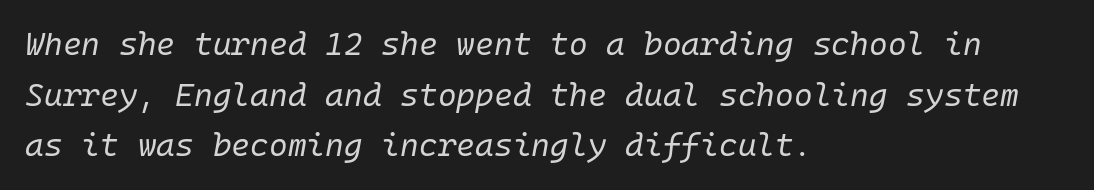
Q: Is the text bold? A: No.
Q: Is the text italic (slanted)? A: Yes, it leans right by about 10 degrees.
Q: Is the text underlined? A: No.
Q: How is the paragraph aligned? A: Left-aligned.
Q: Is the spacing between letters normal or unusually wide? A: Normal.
Q: Is the spacing between lines tight, normal or loose? A: Normal.
Q: Width (condensed, normal, or wide)? A: Normal.
Q: Stroke contrast? A: Low.
Q: x-height? A: Medium.
